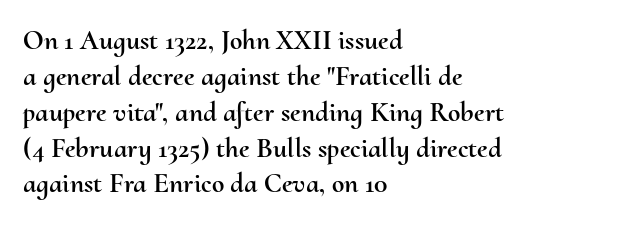
{"italic": "no", "width": "normal", "stroke_contrast": "medium", "x_height": "small", "monospaced": "no", "underline": "no", "align": "left", "line_spacing": "normal", "line_spacing_ratio": 1.28, "letter_spacing": "normal", "letter_spacing_em": 0.0, "glyph_px": 28}
